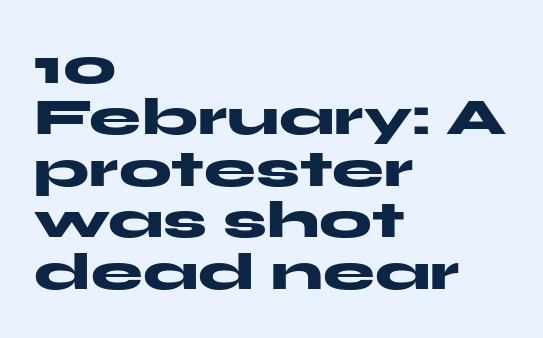
{"serif": "no", "italic": "no", "bold": "yes", "weight": "heavy", "width": "wide", "stroke_contrast": "medium", "x_height": "medium", "monospaced": "no", "underline": "no", "align": "left", "line_spacing": "tight", "line_spacing_ratio": 0.99, "letter_spacing": "normal", "letter_spacing_em": 0.0, "glyph_px": 52}
